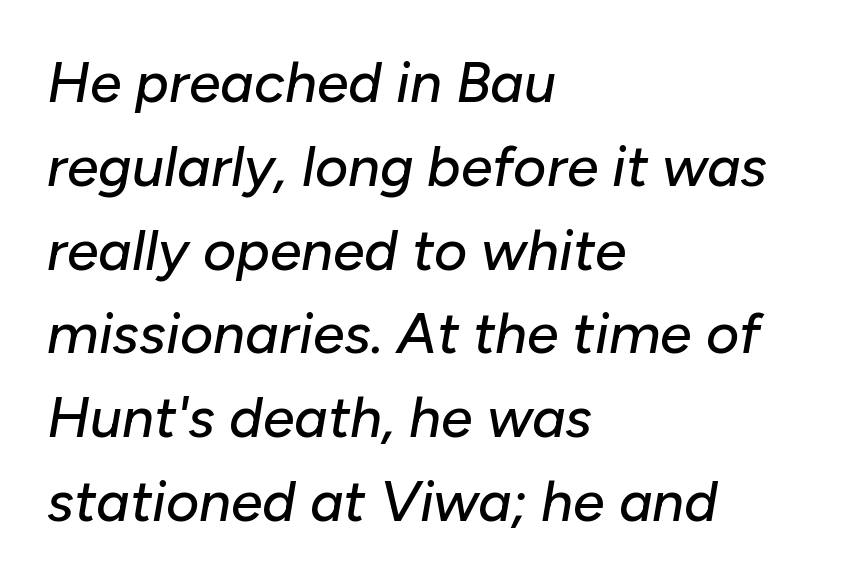
{"italic": "yes", "lean": "right", "slant_degrees": 10, "width": "normal", "stroke_contrast": "low", "x_height": "medium", "monospaced": "no", "underline": "no", "align": "left", "line_spacing": "normal", "line_spacing_ratio": 1.47, "letter_spacing": "normal", "letter_spacing_em": 0.0, "glyph_px": 57}
